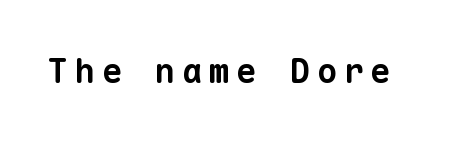
The image shows 34 px bold sans-serif type, monospaced; set not underlined; low stroke contrast and a medium x-height.
